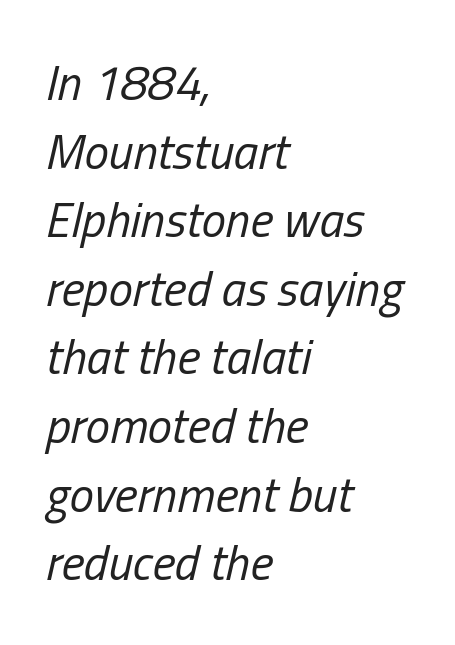
{"italic": "yes", "lean": "right", "slant_degrees": 13, "bold": "no", "weight": "regular", "width": "condensed", "stroke_contrast": "low", "x_height": "medium", "monospaced": "no", "underline": "no", "align": "left", "line_spacing": "normal", "line_spacing_ratio": 1.4, "letter_spacing": "normal", "letter_spacing_em": 0.0, "glyph_px": 49}
